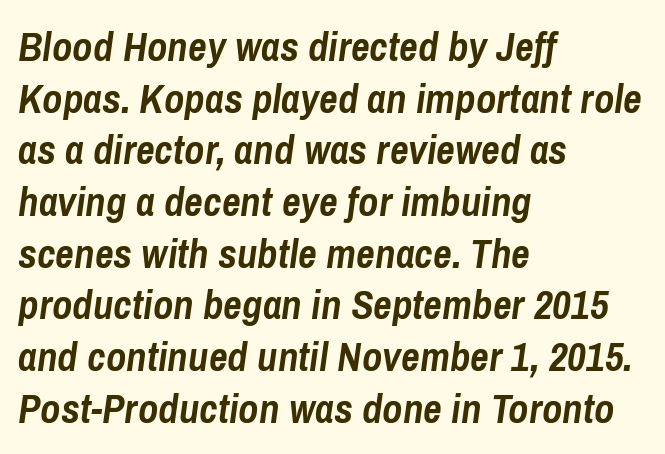
{"italic": "yes", "lean": "right", "slant_degrees": 8, "bold": "yes", "weight": "semibold", "width": "condensed", "stroke_contrast": "low", "x_height": "medium", "monospaced": "no", "underline": "no", "align": "left", "line_spacing": "normal", "line_spacing_ratio": 1.26, "letter_spacing": "normal", "letter_spacing_em": 0.0, "glyph_px": 41}
